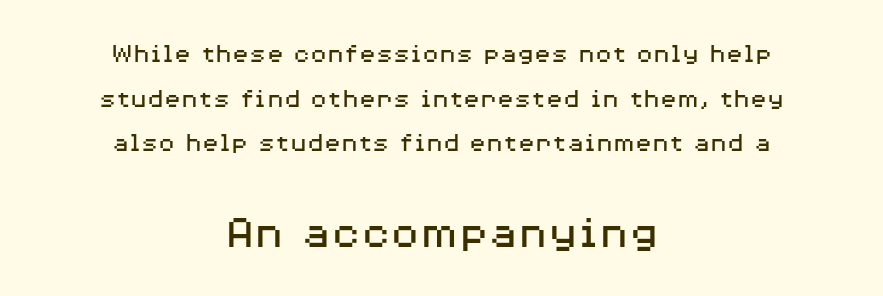
The passage shown is not bold in any degree. Notice how descenders clear the ascenders below comfortably — that's standard leading. Think of a printed novel: that variable character pitch is what you see here. Reading top to bottom, the characters get bigger at the block break. Nope, not italic — everything's standing straight. The zone under the glyphs is completely vacant.
